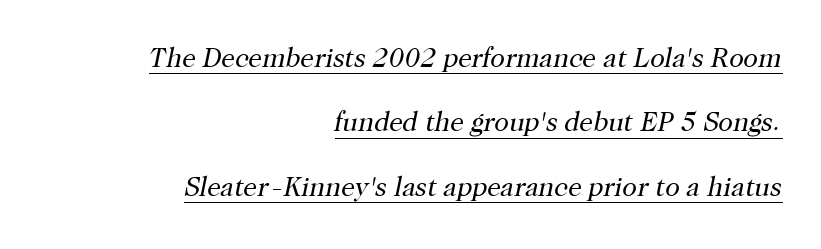
Underline: present. One-word summary of the alignment: right. Each word holds together tightly as a unit, with standard inter-letter gaps. The block of text is sparse from top to bottom, with ample space between rows. There's an unmistakable incline to the writing here. Weight: not bold — regular or lighter.
